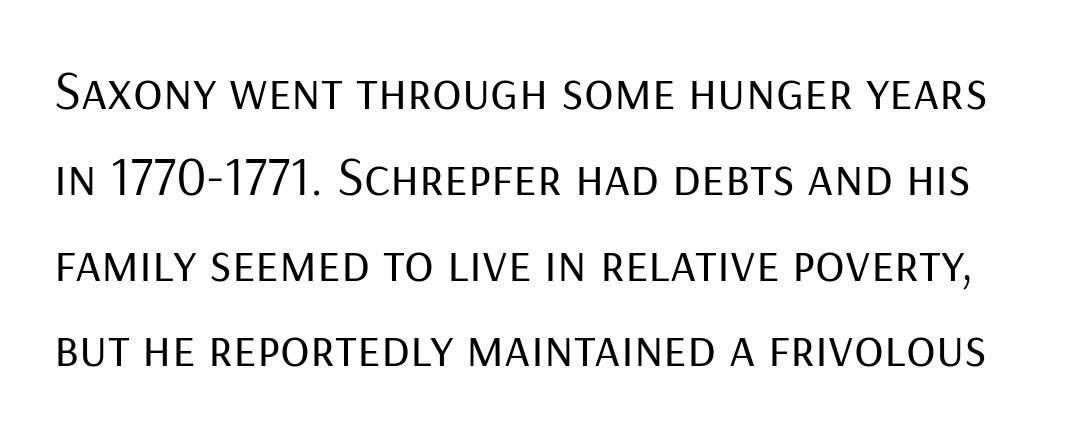
Q: Is the text bold? A: No.
Q: Is the text italic (slanted)? A: No, it is upright.
Q: Is the typeface a serif or a sans-serif typeface? A: Sans-serif.
Q: Is the text underlined? A: No.
Q: Is the spacing between letters normal or unusually wide? A: Normal.
Q: Is the spacing between lines tight, normal or loose? A: Normal.
Q: Width (condensed, normal, or wide)? A: Normal.
Q: Stroke contrast? A: Low.
Q: x-height? A: Medium.
Q: Monospaced? A: No.
